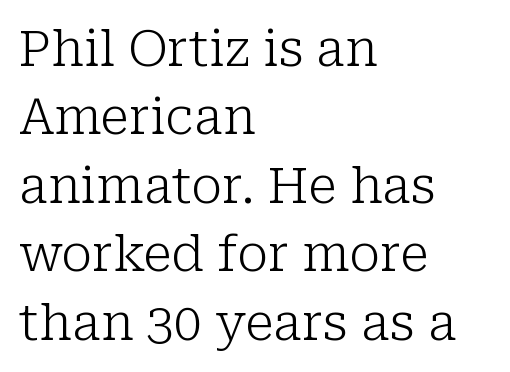
Serif or sans? Serif — the stroke terminals have little feet. When letters stand straight like this, we call the style roman or upright. A typesetter would call this proportional, since set widths differ per character. Unbolded letterforms with no extra heft. The passage is arranged the way most books set body copy — flush left.
